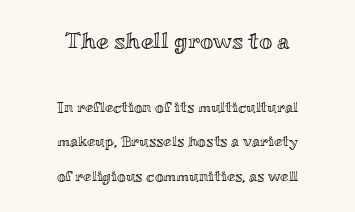
Q: Is the text italic (slanted)? A: No, it is upright.
Q: Is the text underlined? A: No.
Q: How is the paragraph aligned? A: Centered.
Q: Is the spacing between letters normal or unusually wide? A: Normal.
Q: Is the spacing between lines tight, normal or loose? A: Loose.
Q: Which block of text is set in a larger size, the first (top) or the second (bottom)? A: The first (top) one.
